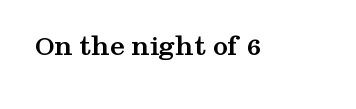
Q: Is the text bold? A: Yes.
Q: Is the text italic (slanted)? A: No, it is upright.
Q: Is the typeface a serif or a sans-serif typeface? A: Serif.
Q: Is the text underlined? A: No.
Q: Is the spacing between letters normal or unusually wide? A: Normal.
Q: Width (condensed, normal, or wide)? A: Wide.
Q: Stroke contrast? A: Medium.
Q: x-height? A: Medium.
Q: Monospaced? A: No.
